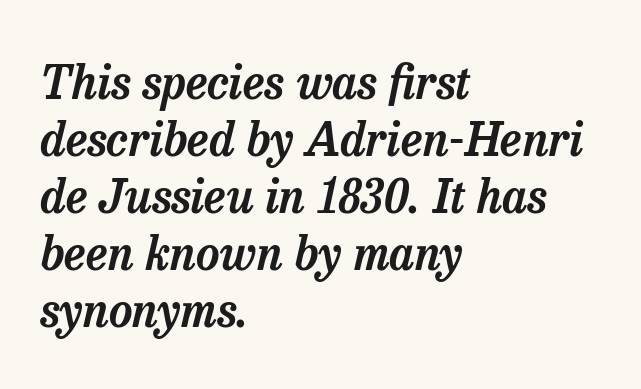
Q: Is the text italic (slanted)? A: Yes, it leans right by about 13 degrees.
Q: Is the typeface a serif or a sans-serif typeface? A: Serif.
Q: Is the text underlined? A: No.
Q: How is the paragraph aligned? A: Left-aligned.
Q: Is the spacing between letters normal or unusually wide? A: Normal.
Q: Width (condensed, normal, or wide)? A: Normal.
Q: Stroke contrast? A: Low.
Q: x-height? A: Medium.
Q: Monospaced? A: No.
